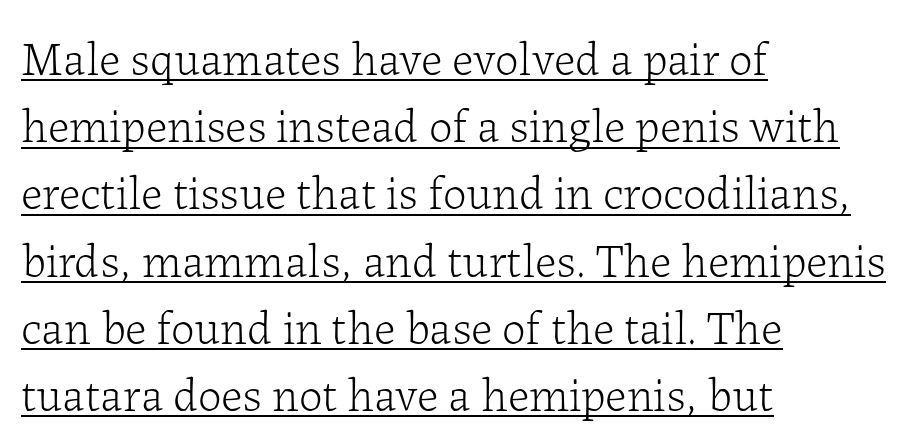
{"serif": "yes", "italic": "no", "bold": "no", "weight": "light", "width": "normal", "stroke_contrast": "low", "x_height": "medium", "monospaced": "no", "underline": "yes", "align": "left", "line_spacing": "normal", "line_spacing_ratio": 1.43, "letter_spacing": "normal", "letter_spacing_em": 0.0, "glyph_px": 47}
